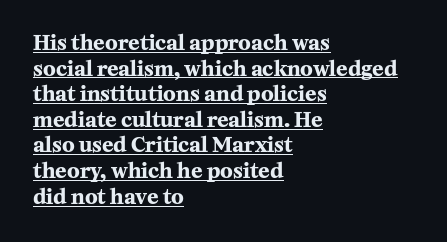
Caption: bold face, heavy strokes. Tracking here is standard; glyphs follow each other at the usual distance. The letters stand straight up with perfectly vertical stems. Caption: lettering with a line underneath. Casual observation: everything's shoved over to the left.
